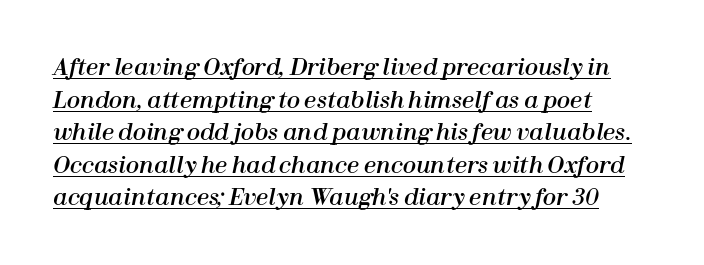
Q: Is the text italic (slanted)? A: Yes, it leans right by about 12 degrees.
Q: Is the text underlined? A: Yes.
Q: Is the spacing between letters normal or unusually wide? A: Normal.
Q: Is the spacing between lines tight, normal or loose? A: Normal.
